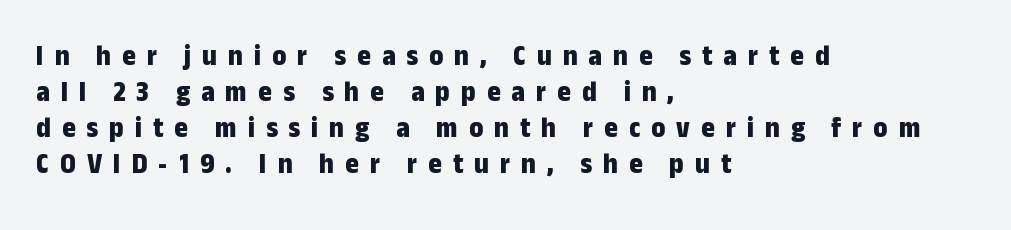
Compared with an ordinary text face, these strokes are far heavier — a full bold. The specimen omits any rule beneath the text block's lines. The glyphs in this specimen are sans serif. The lines in this sample share a left origin and differ only in where they stop. Do the characters align in a grid? No, the font is proportional. Inter-character spacing is expanded well beyond the font's built-in metrics.
